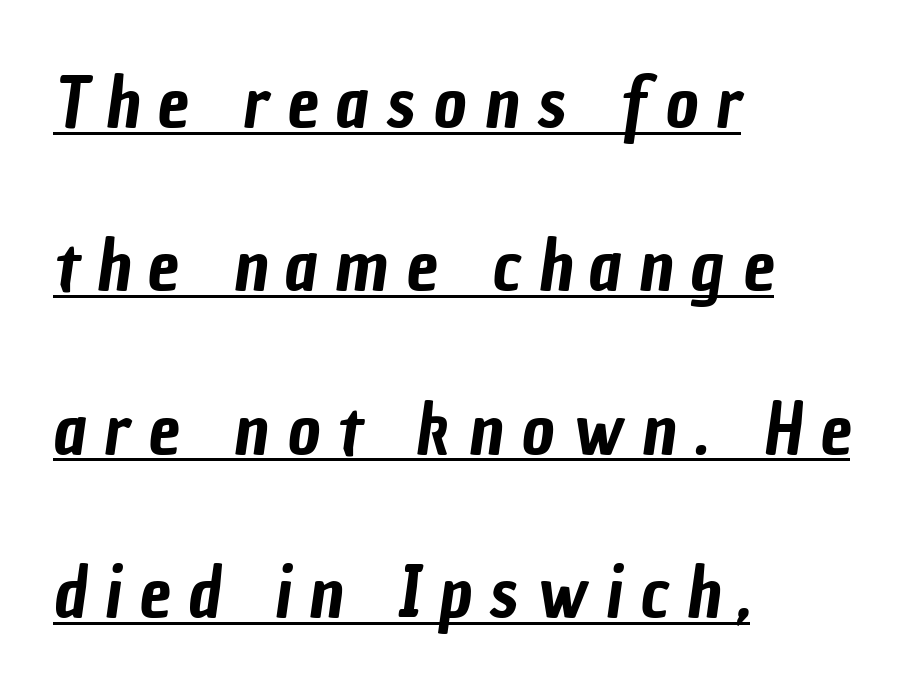
The image shows 71 px condensed sans-serif type; set left-aligned, loose line spacing (2.3x), unusually wide letter spacing (+0.25 em), underlined; low stroke contrast and a medium x-height.
